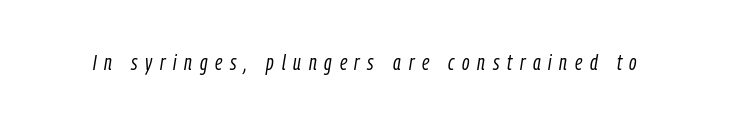
Q: Is the text bold? A: No.
Q: Is the text italic (slanted)? A: Yes, it leans right by about 9 degrees.
Q: Is the text underlined? A: No.
Q: Is the spacing between letters normal or unusually wide? A: Unusually wide.
